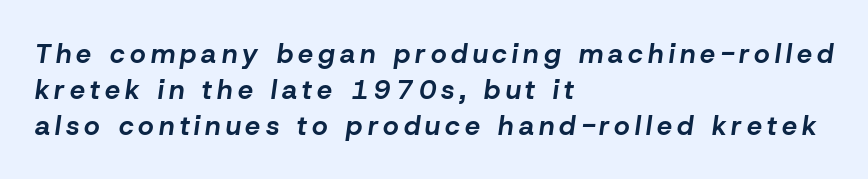
Q: Is the text bold? A: Yes.
Q: Is the text italic (slanted)? A: Yes, it leans right by about 8 degrees.
Q: Is the text underlined? A: No.
Q: How is the paragraph aligned? A: Left-aligned.
Q: Is the spacing between lines tight, normal or loose? A: Normal.
